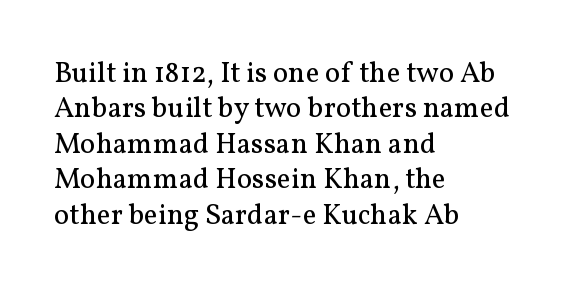
Q: Is the text bold? A: No.
Q: Is the text italic (slanted)? A: No, it is upright.
Q: Is the typeface a serif or a sans-serif typeface? A: Serif.
Q: Is the text underlined? A: No.
Q: How is the paragraph aligned? A: Left-aligned.
Q: Is the spacing between letters normal or unusually wide? A: Normal.
Q: Width (condensed, normal, or wide)? A: Normal.
Q: Stroke contrast? A: Medium.
Q: x-height? A: Medium.
Q: Monospaced? A: No.
